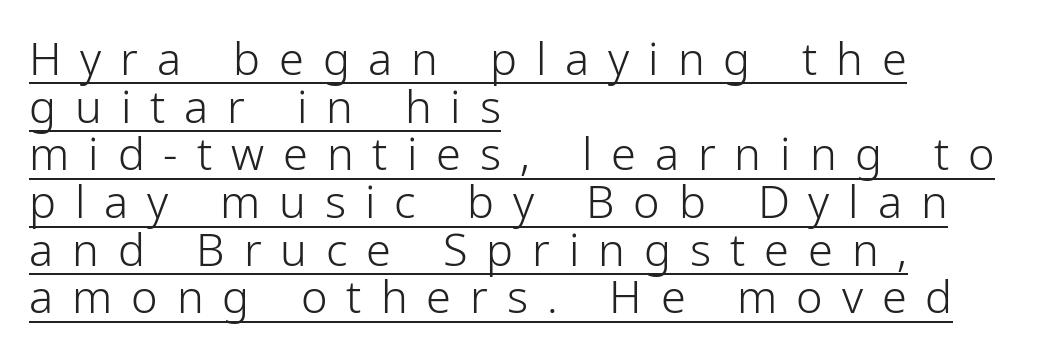
Q: Is the text bold? A: No.
Q: Is the text italic (slanted)? A: No, it is upright.
Q: Is the typeface a serif or a sans-serif typeface? A: Sans-serif.
Q: Is the text underlined? A: Yes.
Q: How is the paragraph aligned? A: Left-aligned.
Q: Is the spacing between letters normal or unusually wide? A: Unusually wide.
Q: Is the spacing between lines tight, normal or loose? A: Tight.
Q: Width (condensed, normal, or wide)? A: Condensed.
Q: Stroke contrast? A: Low.
Q: x-height? A: Medium.
Q: Monospaced? A: No.
